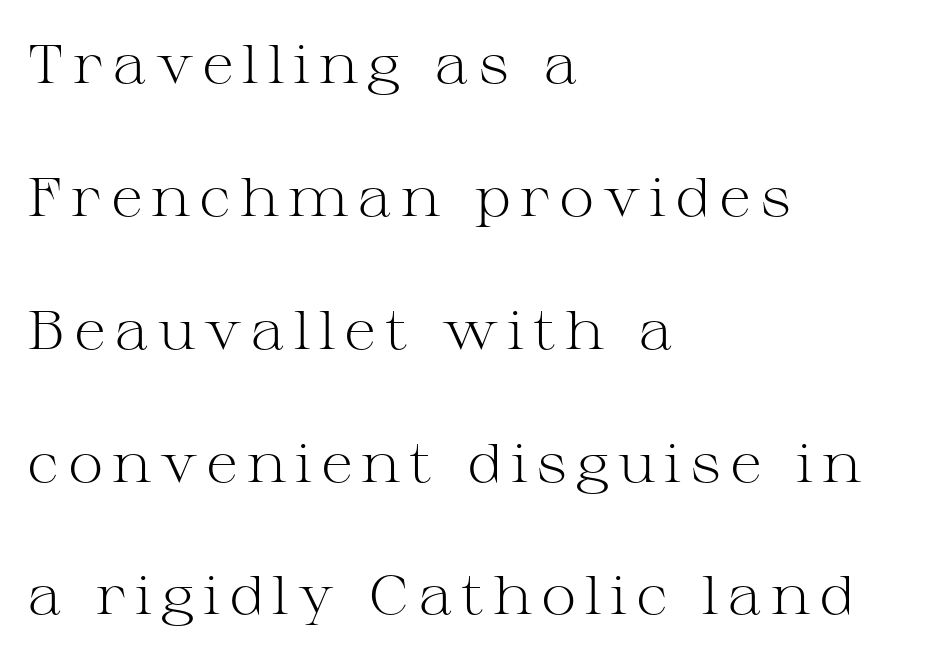
A serif font was chosen for this passage. In terms of leading, this rendering errs on the spacious side. Teacher's note: observe the even left margin — that is flush-left alignment. Character widths vary here, with narrow letters taking less room than wide ones. Descender tails drop into unmarked territory. Does the lettering tilt? It doesn't — this is upright.
